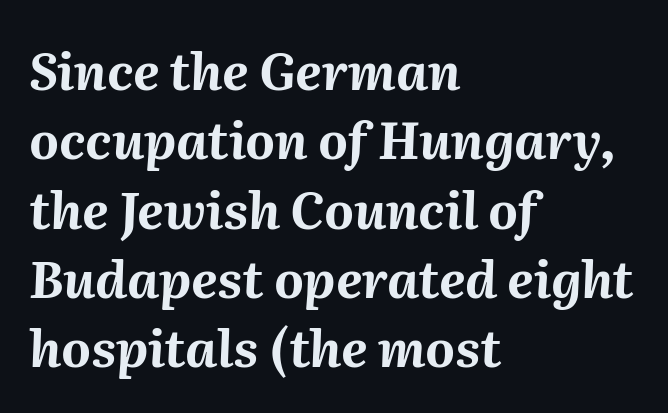
{"italic": "yes", "lean": "right", "slant_degrees": 2, "bold": "yes", "weight": "bold", "width": "normal", "stroke_contrast": "medium", "x_height": "medium", "monospaced": "no", "underline": "no", "align": "left", "line_spacing": "normal", "line_spacing_ratio": 1.36, "letter_spacing": "normal", "letter_spacing_em": 0.0, "glyph_px": 51}
